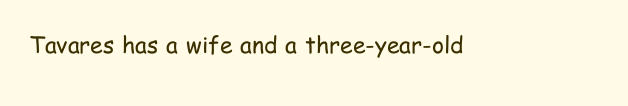
The image shows 23 px text type, upright; set normal letter spacing, not underlined.
